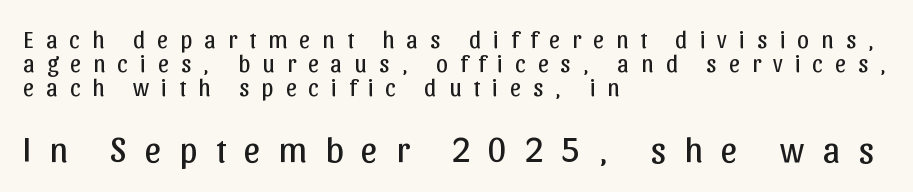
Q: Is the text bold? A: No.
Q: Is the text italic (slanted)? A: No, it is upright.
Q: Is the typeface a serif or a sans-serif typeface? A: Sans-serif.
Q: Is the text underlined? A: No.
Q: How is the paragraph aligned? A: Left-aligned.
Q: Is the spacing between letters normal or unusually wide? A: Unusually wide.
Q: Is the spacing between lines tight, normal or loose? A: Tight.
Q: Which block of text is set in a larger size, the first (top) or the second (bottom)? A: The second (bottom) one.
Q: Width (condensed, normal, or wide)? A: Normal.
Q: Stroke contrast? A: Low.
Q: x-height? A: Medium.
Q: Monospaced? A: No.
